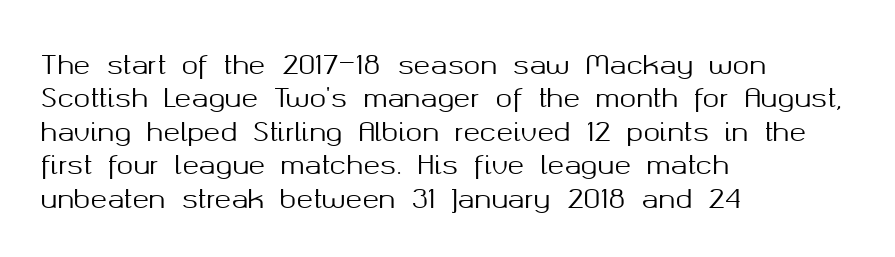
Q: Is the text italic (slanted)? A: No, it is upright.
Q: Is the text underlined? A: No.
Q: How is the paragraph aligned? A: Left-aligned.
Q: Is the spacing between letters normal or unusually wide? A: Normal.
Q: Is the spacing between lines tight, normal or loose? A: Normal.
